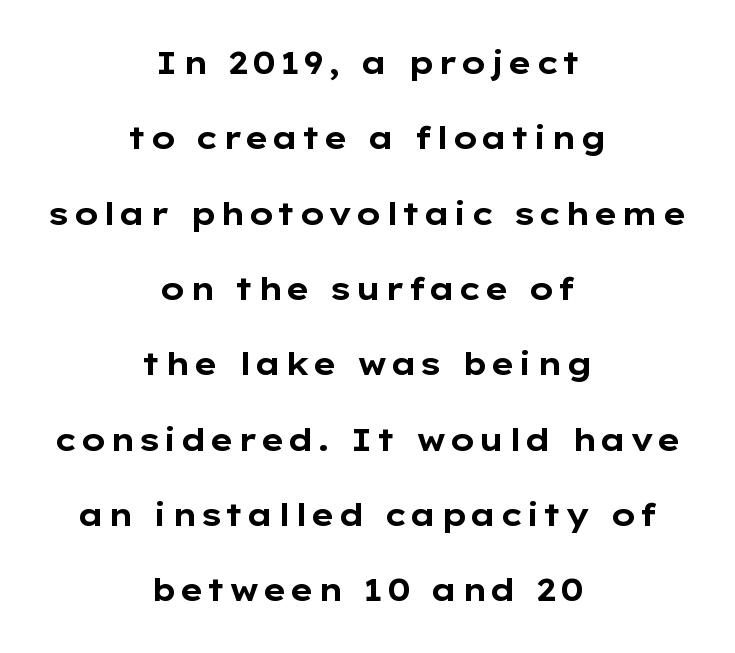
The image shows 31 px bold, wide sans-serif type, upright; set centered, loose line spacing (2.43x), not underlined; low stroke contrast and a medium x-height.
